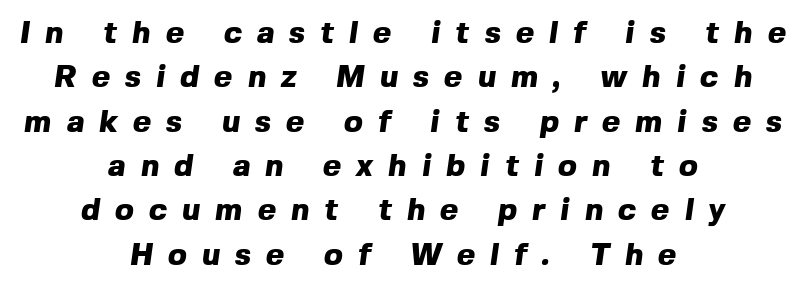
The image shows 31 px heavy sans-serif type; set centered, normal line spacing (1.43x), unusually wide letter spacing (+0.49 em), not underlined; a medium x-height.
